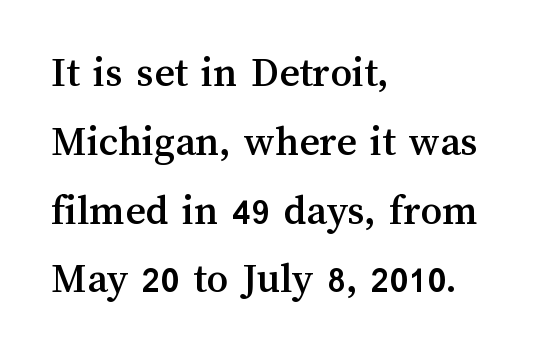
{"italic": "no", "width": "normal", "stroke_contrast": "medium", "x_height": "medium", "monospaced": "no", "underline": "no", "align": "left", "line_spacing": "normal", "line_spacing_ratio": 1.6, "letter_spacing": "normal", "letter_spacing_em": 0.0, "glyph_px": 43}
